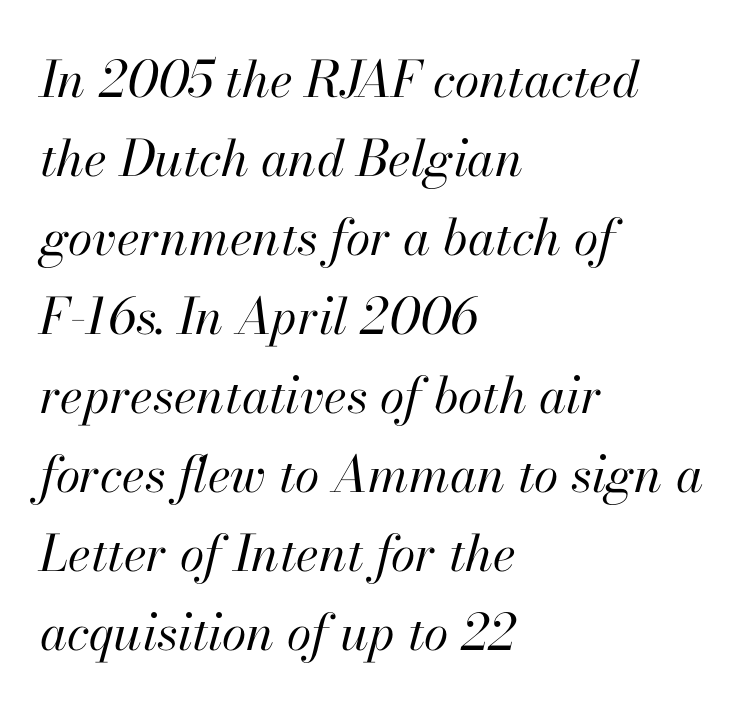
Q: Is the text bold? A: No.
Q: Is the text italic (slanted)? A: Yes, it leans right by about 13 degrees.
Q: Is the text underlined? A: No.
Q: How is the paragraph aligned? A: Left-aligned.
Q: Is the spacing between letters normal or unusually wide? A: Normal.
Q: Is the spacing between lines tight, normal or loose? A: Normal.
Q: Width (condensed, normal, or wide)? A: Normal.
Q: Stroke contrast? A: High.
Q: x-height? A: Small.
Q: Monospaced? A: No.
